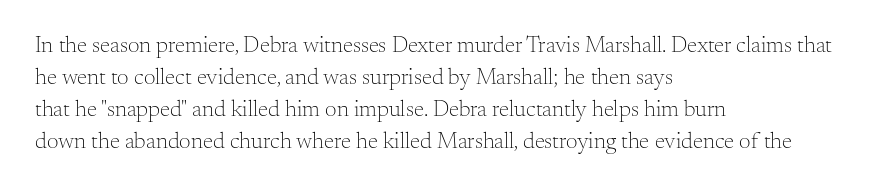
Q: Is the text bold? A: No.
Q: Is the text italic (slanted)? A: No, it is upright.
Q: Is the text underlined? A: No.
Q: How is the paragraph aligned? A: Left-aligned.
Q: Is the spacing between letters normal or unusually wide? A: Normal.
Q: Is the spacing between lines tight, normal or loose? A: Normal.
